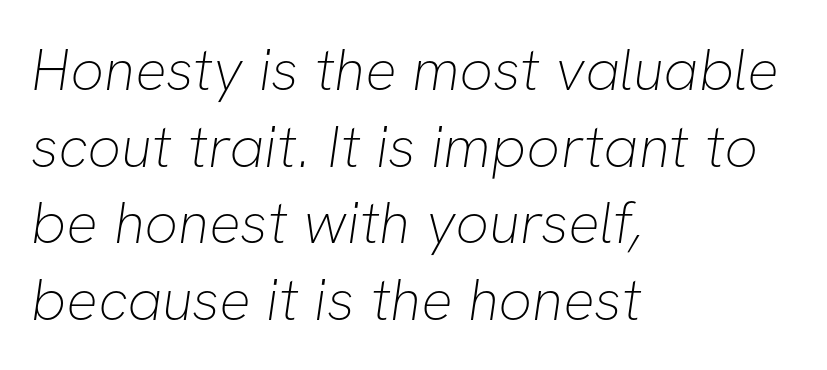
Q: Is the text bold? A: No.
Q: Is the typeface a serif or a sans-serif typeface? A: Sans-serif.
Q: Is the text underlined? A: No.
Q: How is the paragraph aligned? A: Left-aligned.
Q: Is the spacing between letters normal or unusually wide? A: Normal.
Q: Is the spacing between lines tight, normal or loose? A: Normal.
Q: Width (condensed, normal, or wide)? A: Normal.
Q: Stroke contrast? A: Low.
Q: x-height? A: Medium.
Q: Monospaced? A: No.
